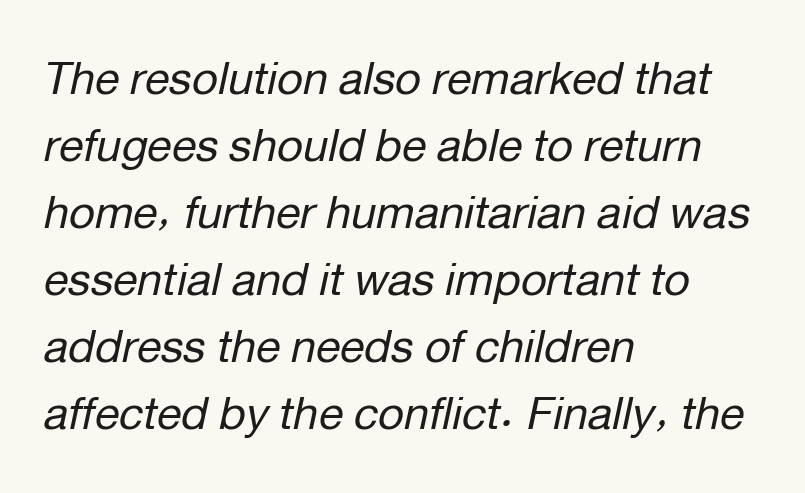
{"italic": "yes", "lean": "right", "slant_degrees": 12, "bold": "no", "weight": "regular", "width": "normal", "stroke_contrast": "low", "x_height": "medium", "monospaced": "no", "underline": "no", "align": "left", "line_spacing": "normal", "line_spacing_ratio": 1.49, "letter_spacing": "normal", "letter_spacing_em": 0.0, "glyph_px": 45}
